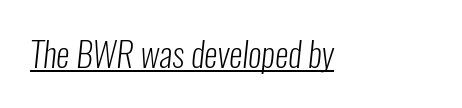
This rendering leaves character spacing at its baseline value. The rendering uses natural spacing where letterforms have individual widths. Notice how a bar underscores the lettering throughout. Is the type heavy? It reads as light-to-regular instead.
